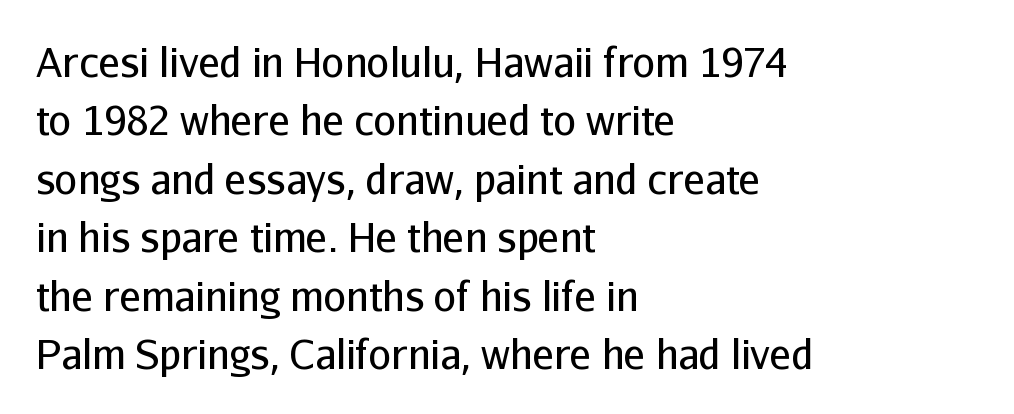
{"serif": "no", "italic": "no", "bold": "no", "weight": "regular", "width": "normal", "stroke_contrast": "low", "x_height": "medium", "monospaced": "no", "underline": "no", "align": "left", "line_spacing": "normal", "line_spacing_ratio": 1.46, "letter_spacing": "normal", "letter_spacing_em": 0.0, "glyph_px": 40}
